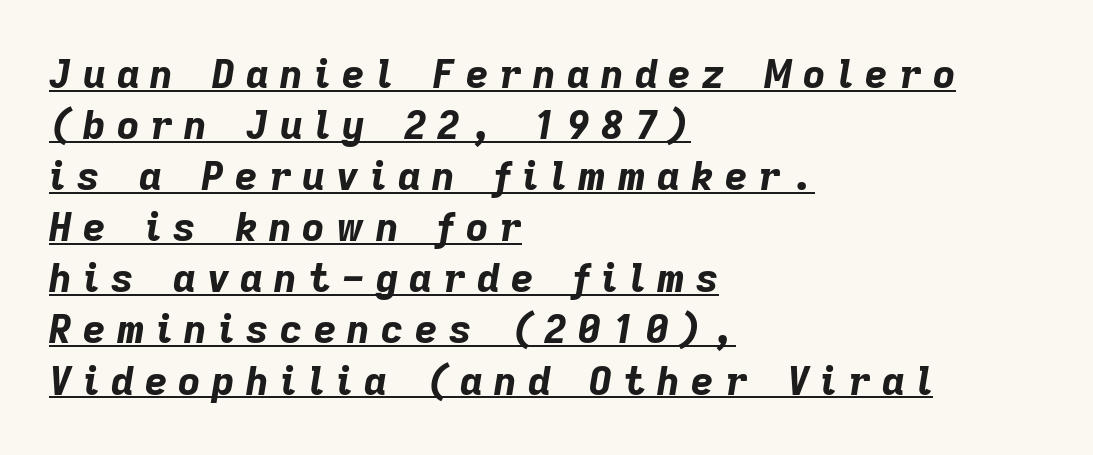
Q: Is the text bold? A: Yes.
Q: Is the text italic (slanted)? A: Yes, it leans right by about 9 degrees.
Q: Is the text underlined? A: Yes.
Q: How is the paragraph aligned? A: Left-aligned.
Q: Is the spacing between letters normal or unusually wide? A: Unusually wide.
Q: Is the spacing between lines tight, normal or loose? A: Normal.
Q: Width (condensed, normal, or wide)? A: Normal.
Q: Stroke contrast? A: Low.
Q: x-height? A: Medium.
Q: Monospaced? A: No.
